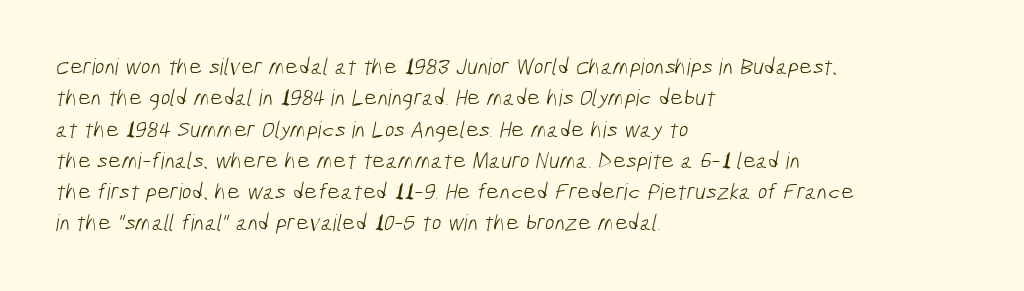
Q: Is the text bold? A: No.
Q: Is the text underlined? A: No.
Q: How is the paragraph aligned? A: Left-aligned.
Q: Is the spacing between letters normal or unusually wide? A: Normal.
Q: Is the spacing between lines tight, normal or loose? A: Normal.
